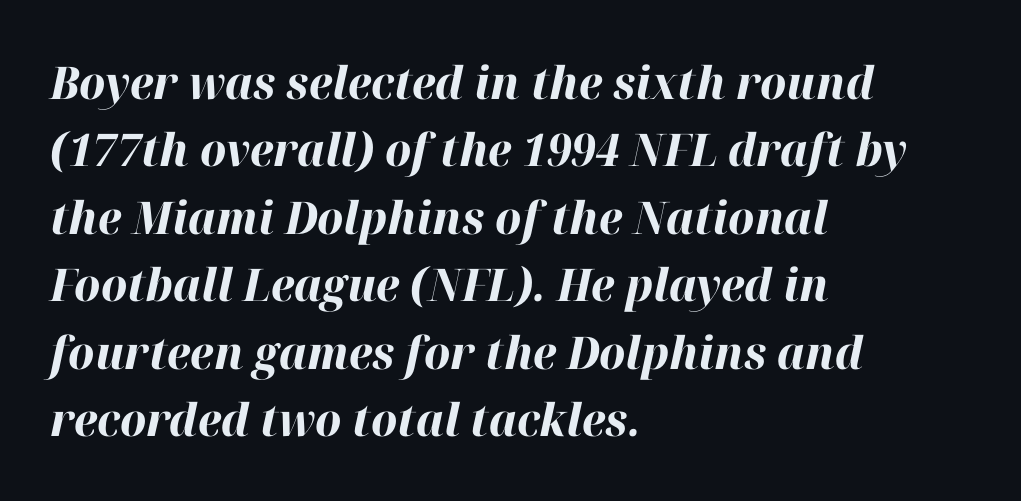
This sample has the flowing, uneven cadence of proportional lettering. Bold? Absolutely — the strokes are thick and heavy. The passage shown has conventional tracking throughout. Which margin do the lines hug? The left one — the right edge is uneven. Only glyphs here, with clear space below each row. The space between consecutive lines is moderate.
